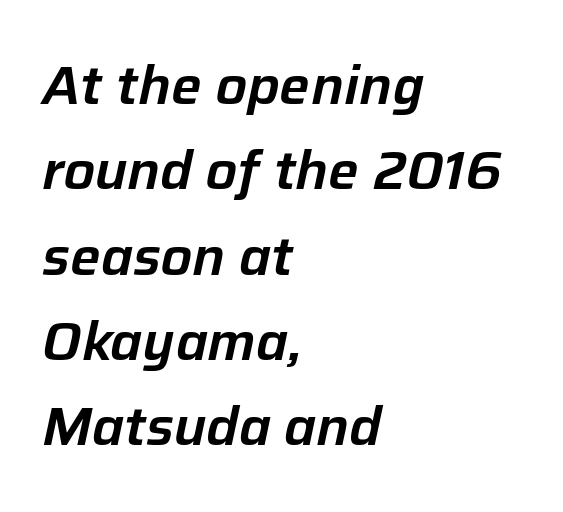
Q: Is the text italic (slanted)? A: Yes, it leans right by about 12 degrees.
Q: Is the text underlined? A: No.
Q: How is the paragraph aligned? A: Left-aligned.
Q: Is the spacing between letters normal or unusually wide? A: Normal.
Q: Is the spacing between lines tight, normal or loose? A: Normal.
Q: Width (condensed, normal, or wide)? A: Normal.
Q: Stroke contrast? A: Low.
Q: x-height? A: Medium.
Q: Monospaced? A: No.
